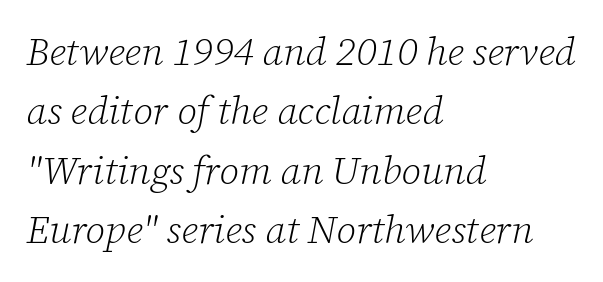
Underline: absent. Honestly, the letter spacing is just normal — you wouldn't notice it. The designer went with a serif here, giving each stem small feet. Nothing heavy about these letters — not bold at all.
